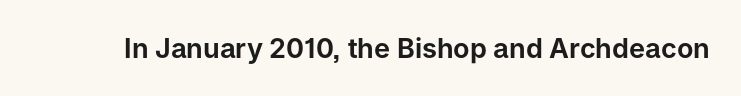
Q: Is the text italic (slanted)? A: No, it is upright.
Q: Is the text underlined? A: No.
Q: Is the spacing between letters normal or unusually wide? A: Normal.
